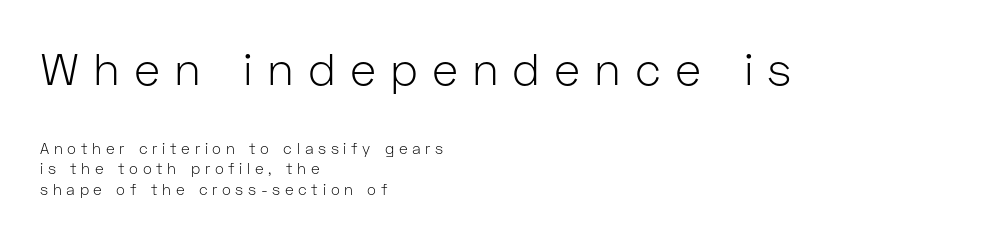
Q: Is the text bold? A: No.
Q: Is the text italic (slanted)? A: No, it is upright.
Q: Is the typeface a serif or a sans-serif typeface? A: Sans-serif.
Q: Is the text underlined? A: No.
Q: How is the paragraph aligned? A: Left-aligned.
Q: Is the spacing between letters normal or unusually wide? A: Unusually wide.
Q: Is the spacing between lines tight, normal or loose? A: Normal.
Q: Which block of text is set in a larger size, the first (top) or the second (bottom)? A: The first (top) one.
Q: Width (condensed, normal, or wide)? A: Normal.
Q: Stroke contrast? A: Low.
Q: x-height? A: Medium.
Q: Monospaced? A: No.
